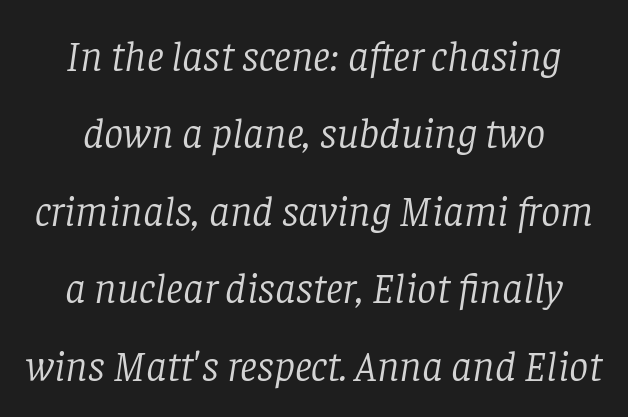
{"serif": "yes", "italic": "yes", "lean": "right", "slant_degrees": 8, "bold": "no", "weight": "light", "width": "normal", "stroke_contrast": "low", "x_height": "large", "monospaced": "no", "underline": "no", "line_spacing_ratio": 1.8, "letter_spacing": "normal", "letter_spacing_em": 0.0, "glyph_px": 43}
